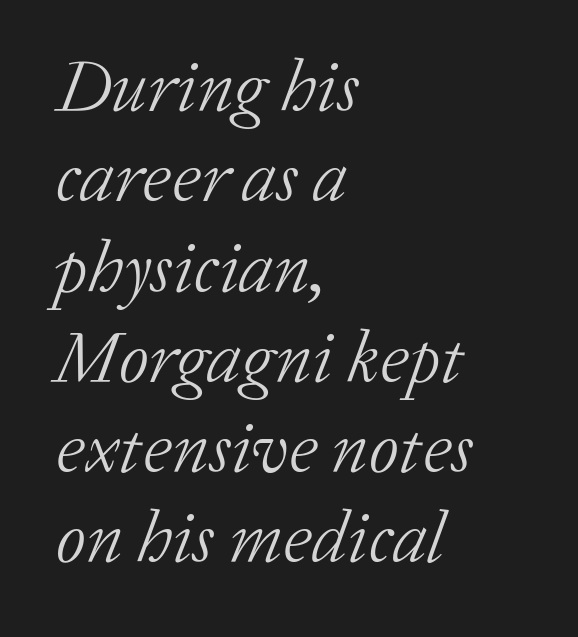
Q: Is the text bold? A: No.
Q: Is the text italic (slanted)? A: Yes, it leans right by about 20 degrees.
Q: Is the typeface a serif or a sans-serif typeface? A: Serif.
Q: Is the text underlined? A: No.
Q: How is the paragraph aligned? A: Left-aligned.
Q: Is the spacing between letters normal or unusually wide? A: Normal.
Q: Width (condensed, normal, or wide)? A: Normal.
Q: Stroke contrast? A: Low.
Q: x-height? A: Medium.
Q: Monospaced? A: No.
